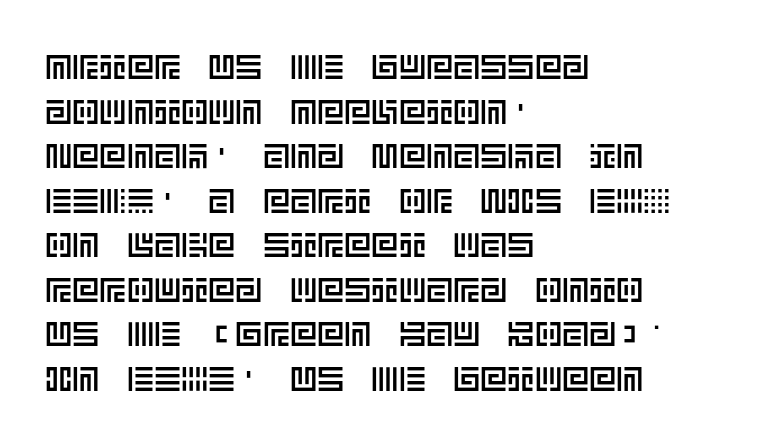
{"italic": "no", "width": "normal", "x_height": "large", "underline": "no", "align": "left", "line_spacing": "normal", "line_spacing_ratio": 1.31, "letter_spacing": "normal", "letter_spacing_em": 0.0, "glyph_px": 34}
